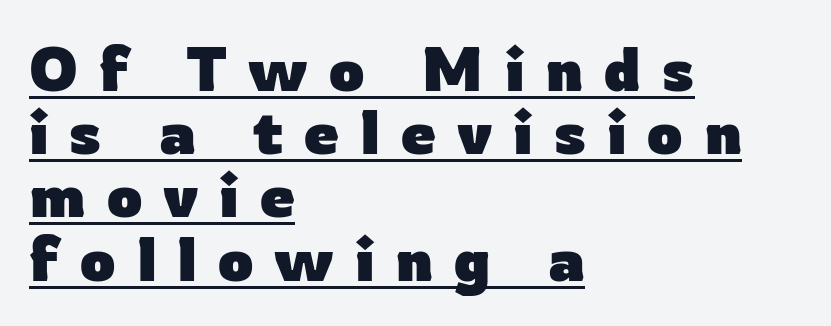
Spacing between characters has been opened up far beyond the box default. Notice how descenders almost collide with the ascenders below — that's tight leading. Short and long lines alike share a common starting point at left. Chunky letters — that's bold for sure. Look at the bottom of the vertical strokes: they stop flat, with no serifs.
